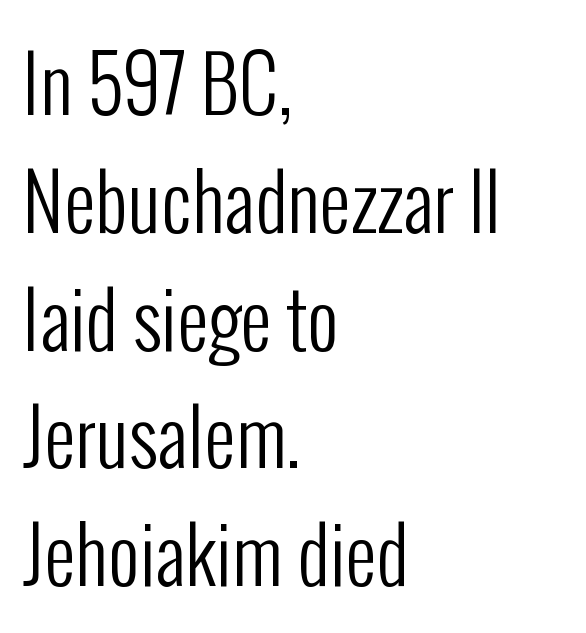
You could not count columns in this text — the font is proportionally spaced. The passage shown is not underscored anywhere. Spacing between characters is what you'd get straight out of the box. The designer left line spacing at the default. Tall strokes in this sample are plumb rather than angled. Weight class: somewhere from thin through regular.
